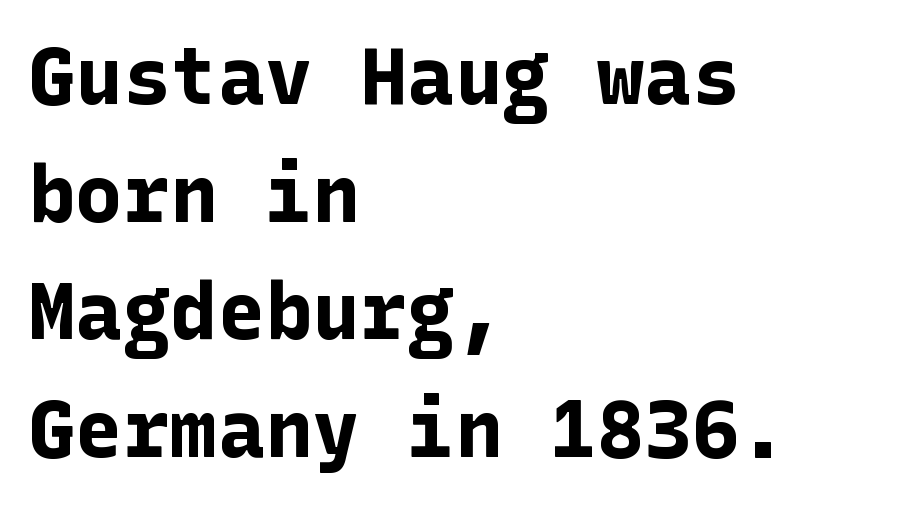
{"serif": "no", "italic": "no", "bold": "yes", "weight": "bold", "width": "normal", "stroke_contrast": "low", "x_height": "medium", "underline": "no", "align": "left", "line_spacing": "normal", "line_spacing_ratio": 1.49, "letter_spacing": "normal", "letter_spacing_em": 0.0, "glyph_px": 79}
